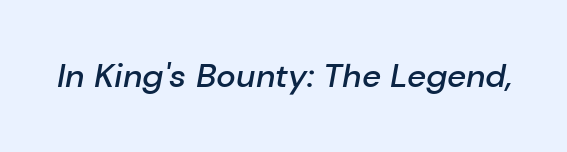
{"italic": "yes", "lean": "right", "slant_degrees": 10, "bold": "semi", "weight": "semibold", "width": "normal", "stroke_contrast": "low", "x_height": "medium", "monospaced": "no", "underline": "no", "letter_spacing": "normal", "letter_spacing_em": 0.0, "glyph_px": 33}
